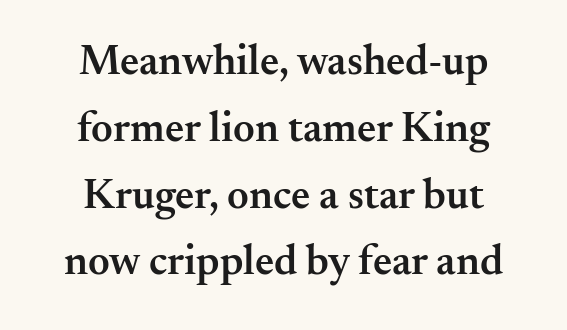
The block of text has a typical density, with ordinary space between rows. No italicization has been applied; the sample stays upright. Little horizontal feet cap the strokes, marking this as serif type. Quick note: underline off.
